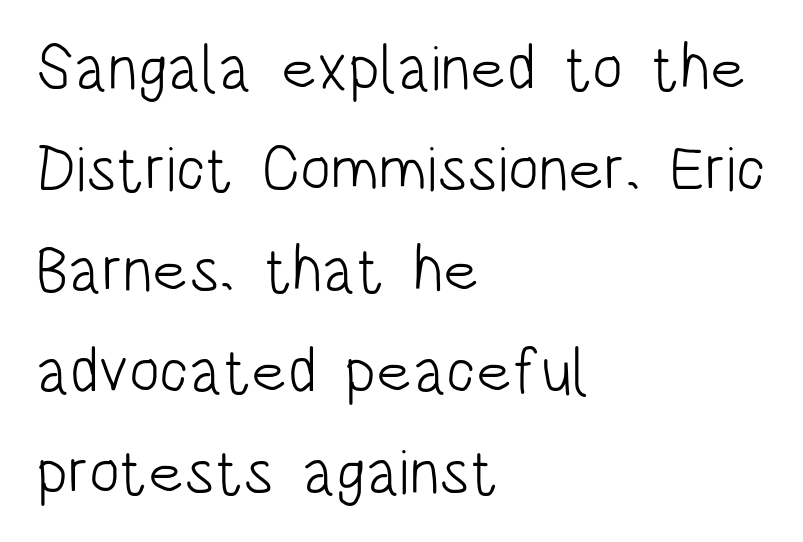
The image shows 64 px light, condensed sans-serif type, upright; set left-aligned, normal line spacing (1.58x), normal letter spacing, not underlined; low stroke contrast and a large x-height.
